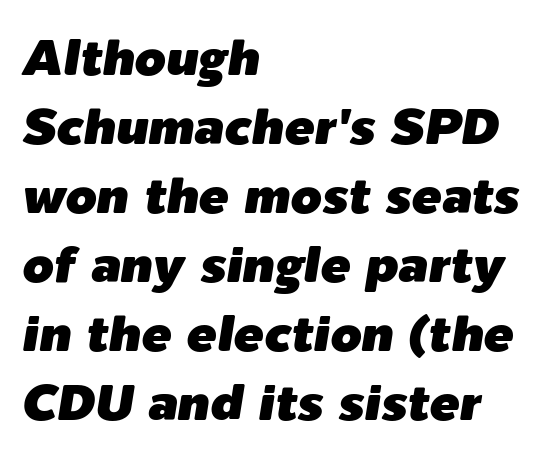
{"italic": "yes", "lean": "right", "slant_degrees": 9, "width": "normal", "stroke_contrast": "low", "x_height": "medium", "monospaced": "no", "underline": "no", "align": "left", "line_spacing": "normal", "line_spacing_ratio": 1.38, "letter_spacing": "normal", "letter_spacing_em": 0.0, "glyph_px": 50}
